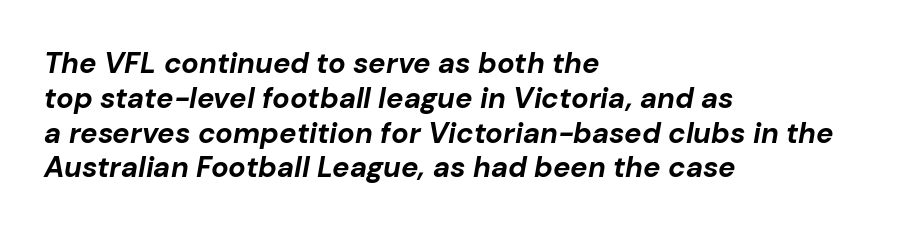
Observe the lean: these are italic letterforms. Line starts are locked; line ends wander. Note the varied advance widths — an 'i' is clearly narrower than an 'm'. This rendering leaves character spacing at its baseline value. Each glyph is drawn with heavy, bold strokes.
